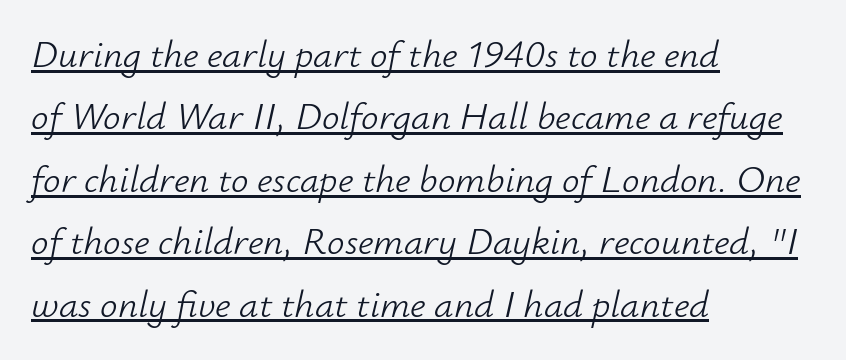
Q: Is the text bold? A: No.
Q: Is the text italic (slanted)? A: Yes, it leans right by about 12 degrees.
Q: Is the text underlined? A: Yes.
Q: How is the paragraph aligned? A: Left-aligned.
Q: Is the spacing between letters normal or unusually wide? A: Normal.
Q: Is the spacing between lines tight, normal or loose? A: Normal.
Q: Width (condensed, normal, or wide)? A: Normal.
Q: Stroke contrast? A: Low.
Q: x-height? A: Small.
Q: Monospaced? A: No.
